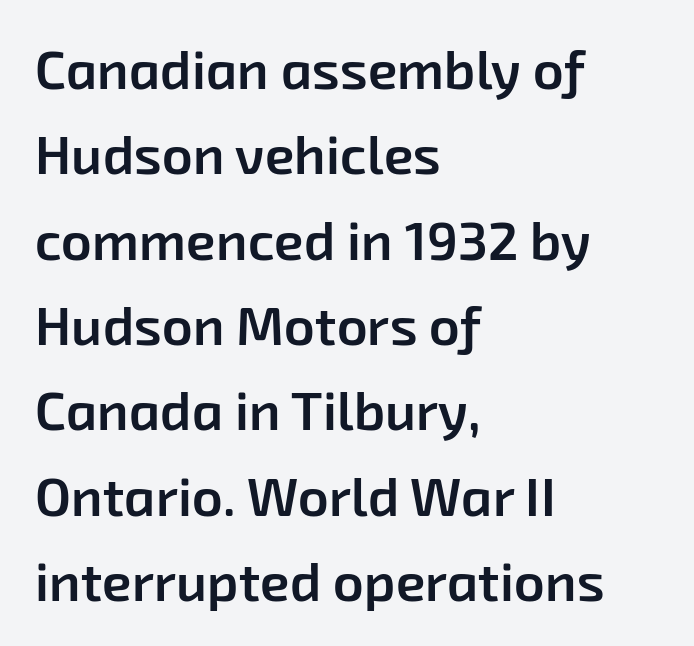
The image shows 54 px semibold sans-serif type; set left-aligned, normal line spacing (1.58x), normal letter spacing, not underlined; low stroke contrast and a medium x-height.
